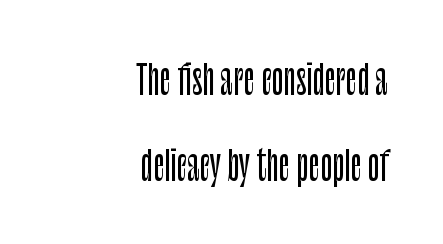
The image shows 39 px condensed sans-serif type, upright; set right-aligned, loose line spacing (2.21x), normal letter spacing, not underlined; low stroke contrast and a large x-height.
